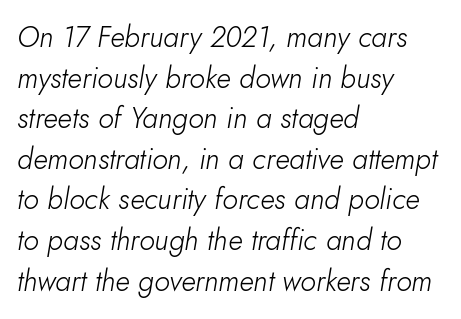
Summary of vertical rhythm: regular, with standard interline spacing. The foot of each line stays bare and open. Nothing unusual about the tracking: characters are spaced as the font intends. Caption: face not bold, strokes unweighted. Is this a fixed-width face? No — the glyphs have proportional, varying widths.
